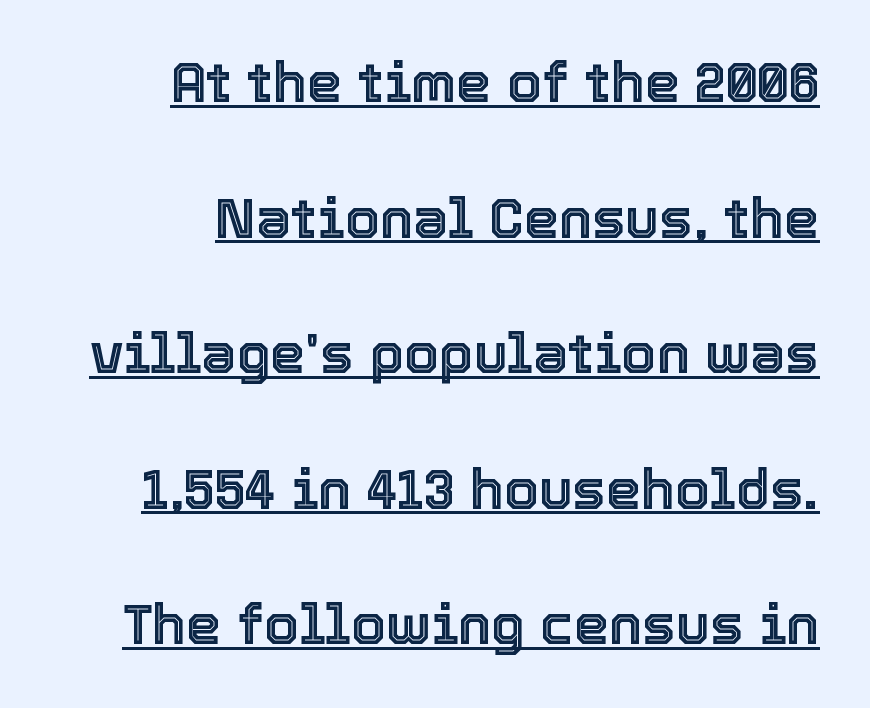
The image shows 56 px text type, upright; set right-aligned, loose line spacing (2.42x), normal letter spacing, underlined; a medium x-height.
